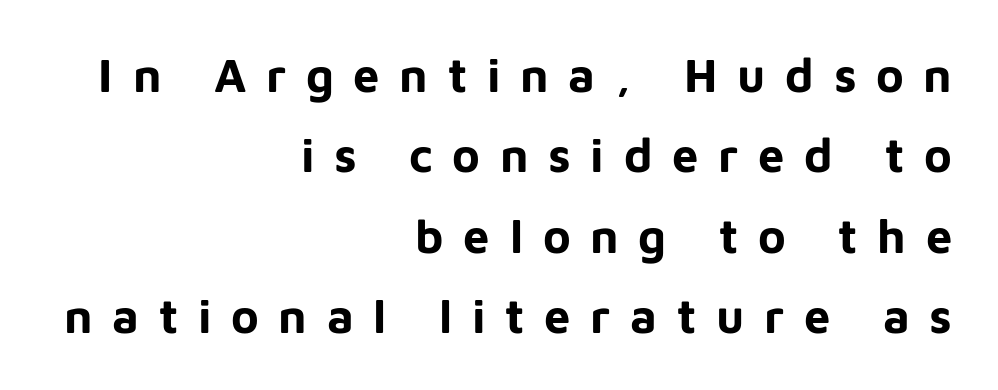
Q: Is the text bold? A: Yes.
Q: Is the text italic (slanted)? A: No, it is upright.
Q: Is the typeface a serif or a sans-serif typeface? A: Sans-serif.
Q: Is the text underlined? A: No.
Q: How is the paragraph aligned? A: Right-aligned.
Q: Is the spacing between letters normal or unusually wide? A: Unusually wide.
Q: Width (condensed, normal, or wide)? A: Normal.
Q: Stroke contrast? A: Low.
Q: x-height? A: Medium.
Q: Monospaced? A: No.
